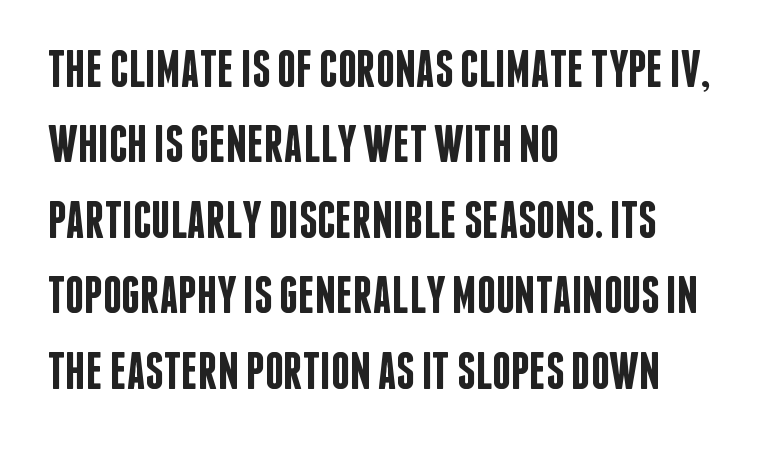
In terms of letterform style, serifs are entirely absent. Descenders hang freely into open space. Style check: upright. Nothing unusual about the tracking: characters are spaced as the font intends. Summary of weight: moderately heavy, a semibold. Horizontally, the lines are justified to the leading edge only.
